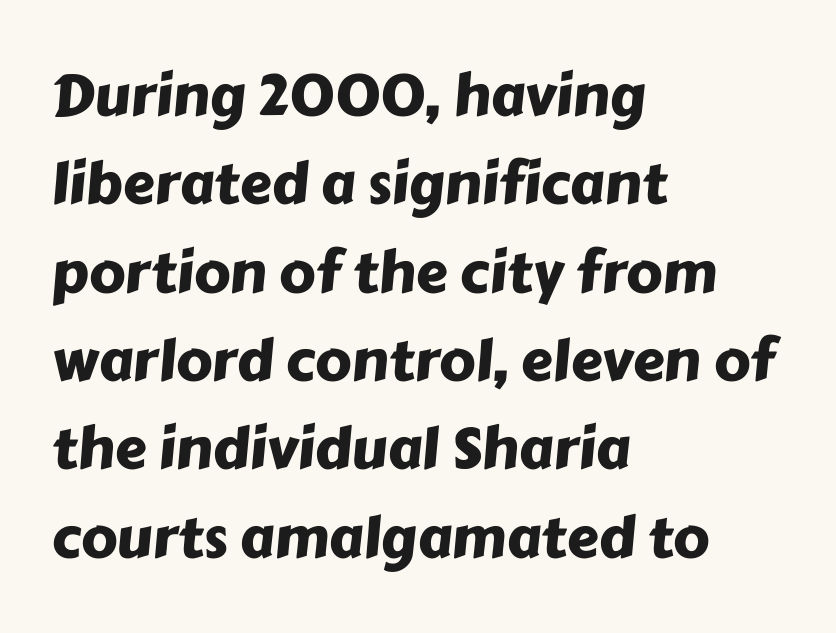
The face used here is proportionally spaced, like ordinary book or web type. Horizontally, the lines are justified to the leading edge only. The rows are spaced the way most documents space them. The rendering keeps characters at their native spacing.
